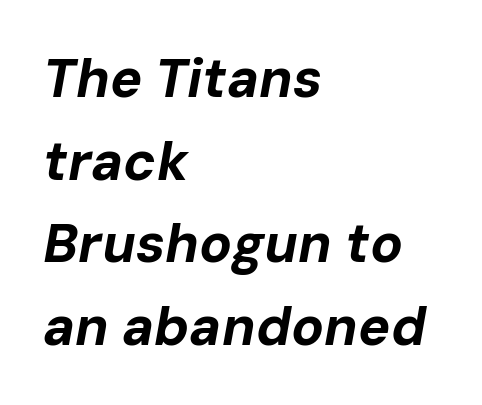
{"italic": "yes", "lean": "right", "slant_degrees": 10, "bold": "yes", "weight": "bold", "width": "normal", "stroke_contrast": "low", "x_height": "medium", "monospaced": "no", "underline": "no", "align": "left", "line_spacing": "normal", "line_spacing_ratio": 1.53, "letter_spacing": "normal", "letter_spacing_em": 0.0, "glyph_px": 54}
